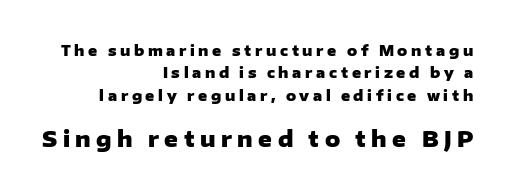
{"italic": "no", "bold": "yes", "underline": "no", "align": "right", "line_spacing": "normal", "line_spacing_ratio": 1.6, "letter_spacing": "wide", "letter_spacing_em": 0.26, "larger_block": "second", "size_ratio": 1.5, "glyph_px": 21}
